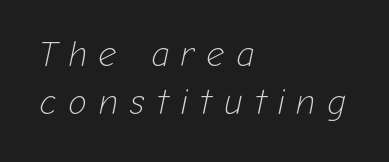
Observe the wide spacing: letters keep a clear distance from each other. Each letter keeps its own natural width here, so spacing adapts to shape. The ragged edge is on the right, which tells us the setting is flush left. The strip under each line holds only bare page. One glance says typical: line gaps are just what's usual.
